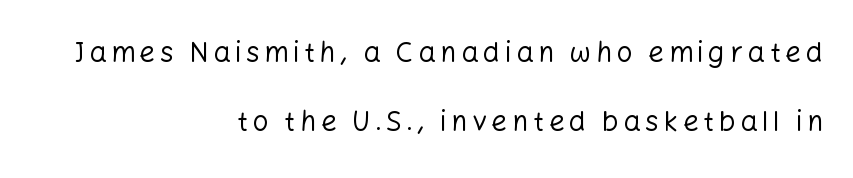
{"serif": "no", "italic": "no", "bold": "no", "weight": "regular", "width": "normal", "stroke_contrast": "low", "x_height": "medium", "monospaced": "no", "underline": "no", "align": "right", "line_spacing": "loose", "line_spacing_ratio": 2.48, "glyph_px": 28}
